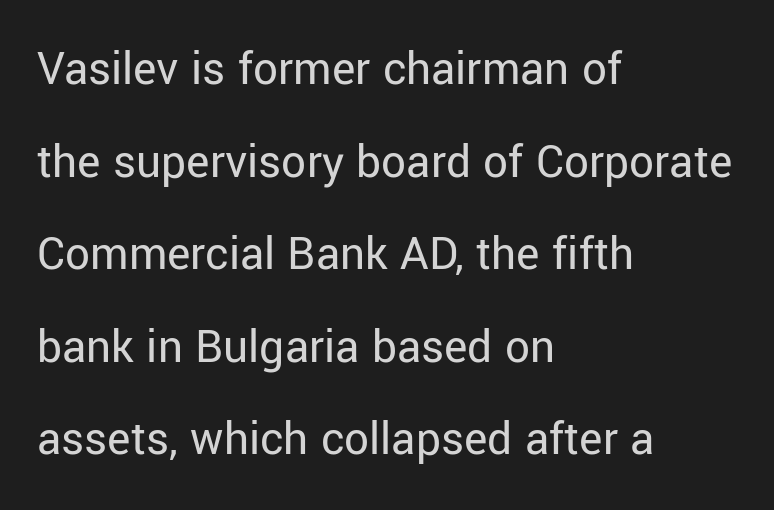
{"serif": "no", "italic": "no", "bold": "no", "weight": "regular", "width": "normal", "stroke_contrast": "low", "x_height": "medium", "monospaced": "no", "underline": "no", "align": "left", "line_spacing_ratio": 1.89, "letter_spacing": "normal", "letter_spacing_em": 0.0, "glyph_px": 49}
